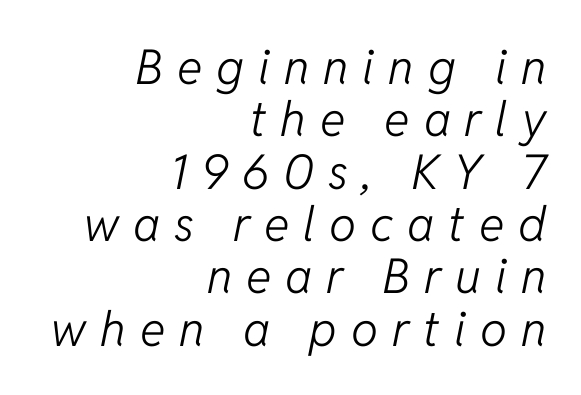
The image shows 48 px light type, italic (leaning right); set right-aligned, tight line spacing (1.09x), unusually wide letter spacing (+0.29 em), not underlined; low stroke contrast and a medium x-height.
